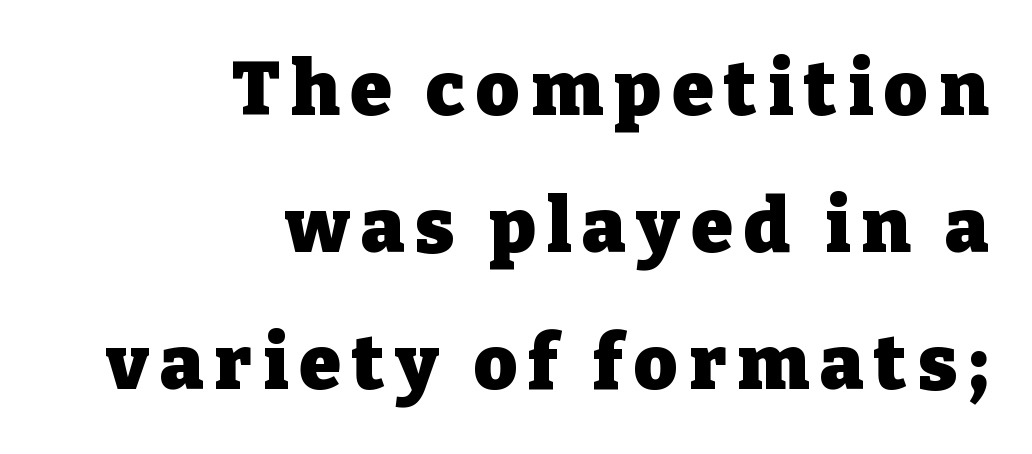
The image shows 75 px heavy serif type, upright; set right-aligned, line spacing 1.83x, not underlined; low stroke contrast and a medium x-height.
